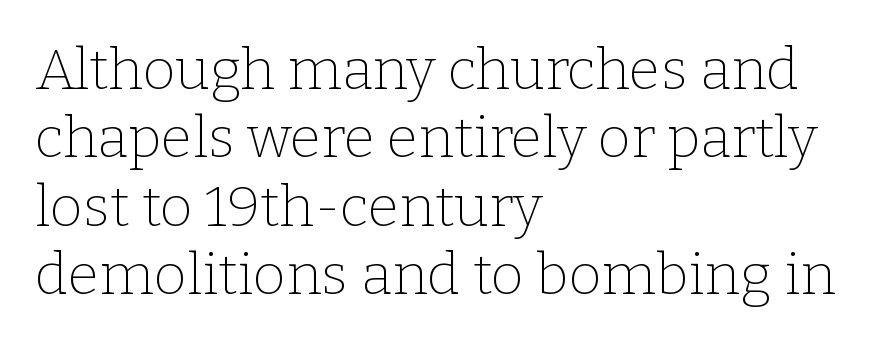
{"serif": "yes", "italic": "no", "bold": "no", "weight": "thin", "width": "normal", "stroke_contrast": "low", "x_height": "medium", "monospaced": "no", "underline": "no", "align": "left", "line_spacing_ratio": 1.2, "letter_spacing": "normal", "letter_spacing_em": 0.0, "glyph_px": 57}
